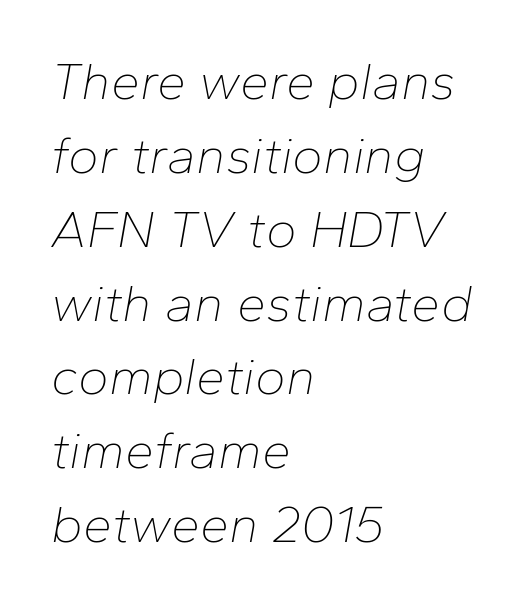
Think of a printed novel: that variable character pitch is what you see here. Each row of text sits above clean, open space. Stroke thickness stays within the range of a standard reading face or lighter. Tracking here is standard; glyphs follow each other at the usual distance. Would a proofreader flag this as italicized? Yes. Typeset ragged right — the left edge is the straight one.
